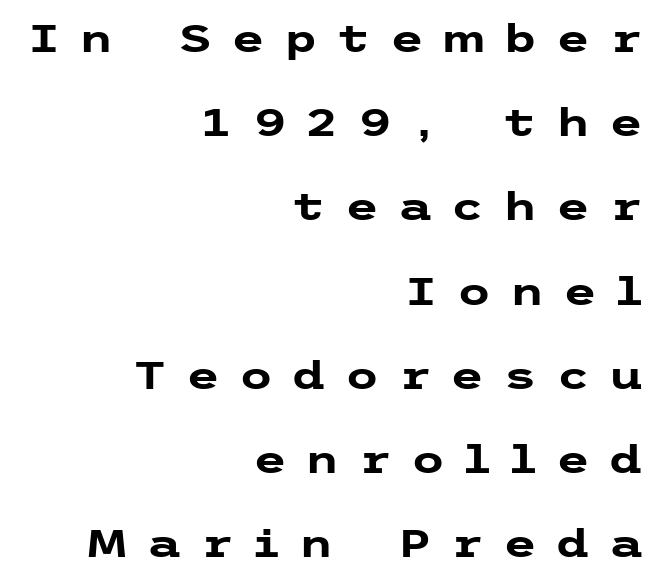
Q: Is the text bold? A: Yes.
Q: Is the text italic (slanted)? A: No, it is upright.
Q: Is the typeface a serif or a sans-serif typeface? A: Sans-serif.
Q: Is the text underlined? A: No.
Q: How is the paragraph aligned? A: Right-aligned.
Q: Is the spacing between letters normal or unusually wide? A: Unusually wide.
Q: Is the spacing between lines tight, normal or loose? A: Loose.
Q: Width (condensed, normal, or wide)? A: Wide.
Q: Stroke contrast? A: Low.
Q: x-height? A: Medium.
